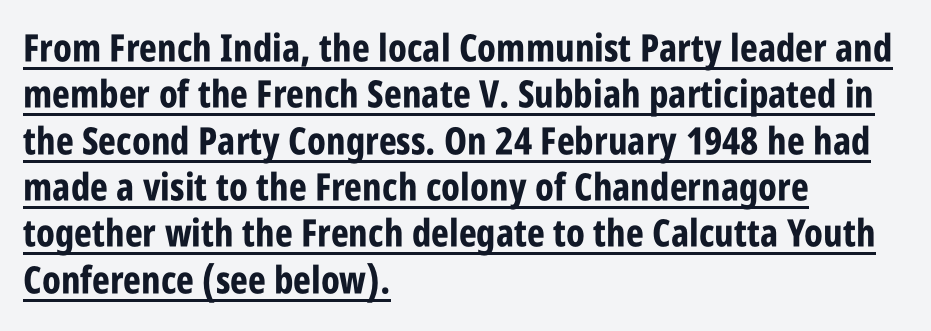
{"serif": "no", "italic": "no", "bold": "yes", "weight": "bold", "width": "condensed", "stroke_contrast": "low", "x_height": "large", "monospaced": "no", "underline": "yes", "align": "left", "line_spacing_ratio": 1.22, "letter_spacing": "normal", "letter_spacing_em": 0.0, "glyph_px": 38}
